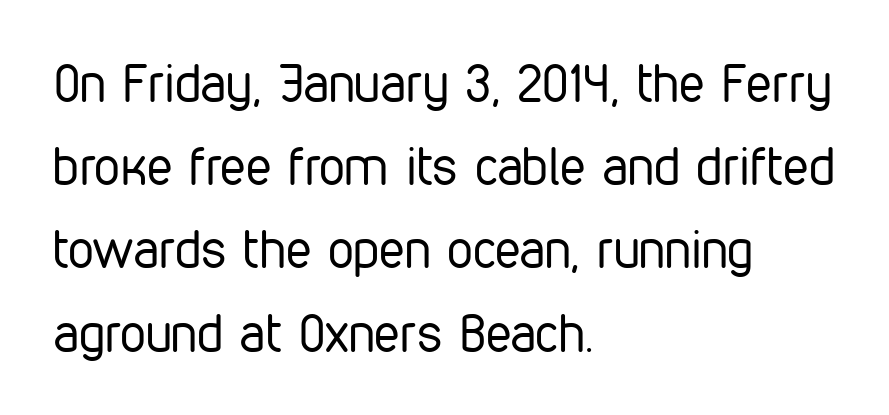
Q: Is the text bold? A: No.
Q: Is the text italic (slanted)? A: No, it is upright.
Q: Is the typeface a serif or a sans-serif typeface? A: Sans-serif.
Q: Is the text underlined? A: No.
Q: How is the paragraph aligned? A: Left-aligned.
Q: Is the spacing between letters normal or unusually wide? A: Normal.
Q: Is the spacing between lines tight, normal or loose? A: Normal.
Q: Width (condensed, normal, or wide)? A: Condensed.
Q: Stroke contrast? A: Low.
Q: x-height? A: Medium.
Q: Monospaced? A: No.
